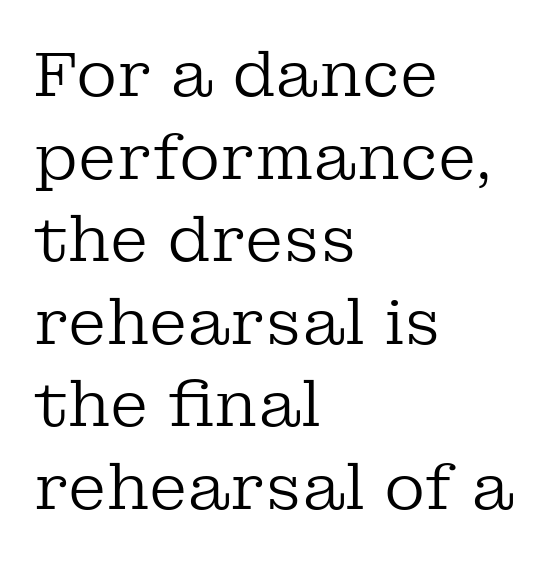
Q: Is the text bold? A: No.
Q: Is the text italic (slanted)? A: No, it is upright.
Q: Is the typeface a serif or a sans-serif typeface? A: Serif.
Q: Is the text underlined? A: No.
Q: How is the paragraph aligned? A: Left-aligned.
Q: Is the spacing between letters normal or unusually wide? A: Normal.
Q: Is the spacing between lines tight, normal or loose? A: Normal.
Q: Width (condensed, normal, or wide)? A: Normal.
Q: Stroke contrast? A: Low.
Q: x-height? A: Medium.
Q: Monospaced? A: No.
